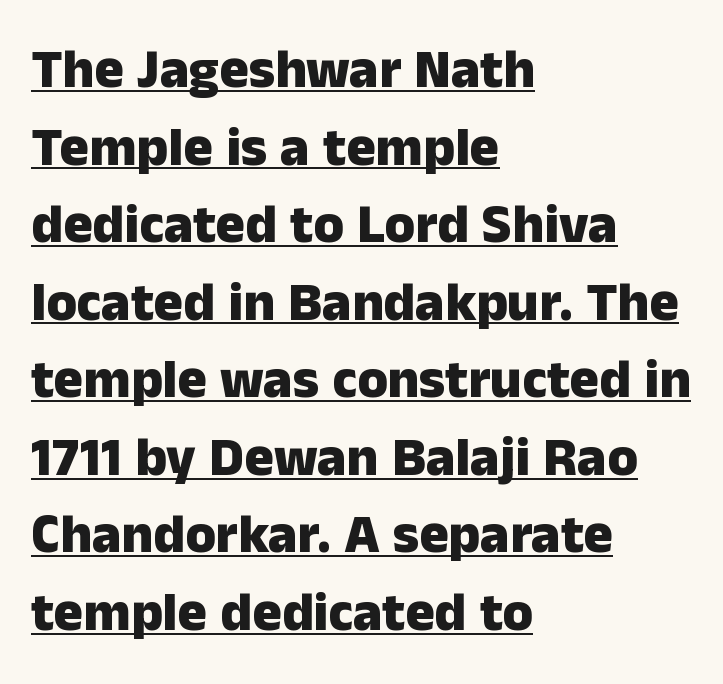
Q: Is the text bold? A: Yes.
Q: Is the text italic (slanted)? A: No, it is upright.
Q: Is the typeface a serif or a sans-serif typeface? A: Sans-serif.
Q: Is the text underlined? A: Yes.
Q: How is the paragraph aligned? A: Left-aligned.
Q: Is the spacing between letters normal or unusually wide? A: Normal.
Q: Is the spacing between lines tight, normal or loose? A: Normal.
Q: Width (condensed, normal, or wide)? A: Normal.
Q: Stroke contrast? A: Low.
Q: x-height? A: Medium.
Q: Monospaced? A: No.
